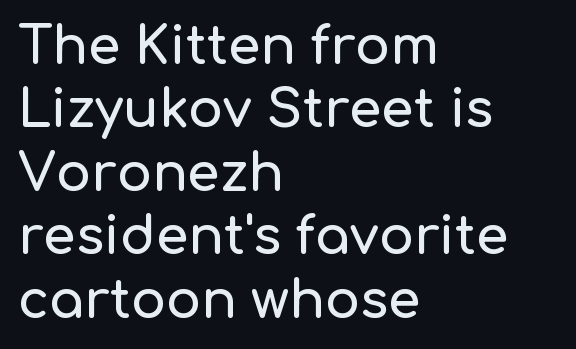
{"serif": "no", "italic": "no", "width": "normal", "stroke_contrast": "low", "x_height": "medium", "monospaced": "no", "underline": "no", "align": "left", "line_spacing_ratio": 1.22, "letter_spacing": "normal", "letter_spacing_em": 0.0, "glyph_px": 52}
